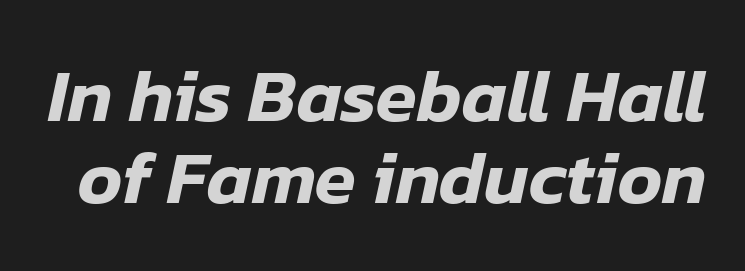
The image shows 75 px text type, italic (leaning right); set tight line spacing (1.09x), normal letter spacing, not underlined; low stroke contrast and a medium x-height.
